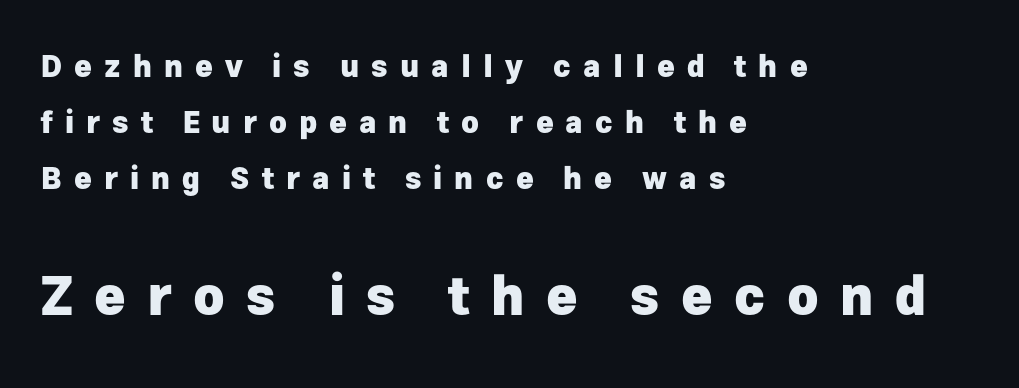
Q: Is the text bold? A: Yes.
Q: Is the text italic (slanted)? A: No, it is upright.
Q: Is the typeface a serif or a sans-serif typeface? A: Sans-serif.
Q: Is the text underlined? A: No.
Q: How is the paragraph aligned? A: Left-aligned.
Q: Is the spacing between letters normal or unusually wide? A: Unusually wide.
Q: Which block of text is set in a larger size, the first (top) or the second (bottom)? A: The second (bottom) one.
Q: Width (condensed, normal, or wide)? A: Normal.
Q: Stroke contrast? A: Low.
Q: x-height? A: Medium.
Q: Monospaced? A: No.
